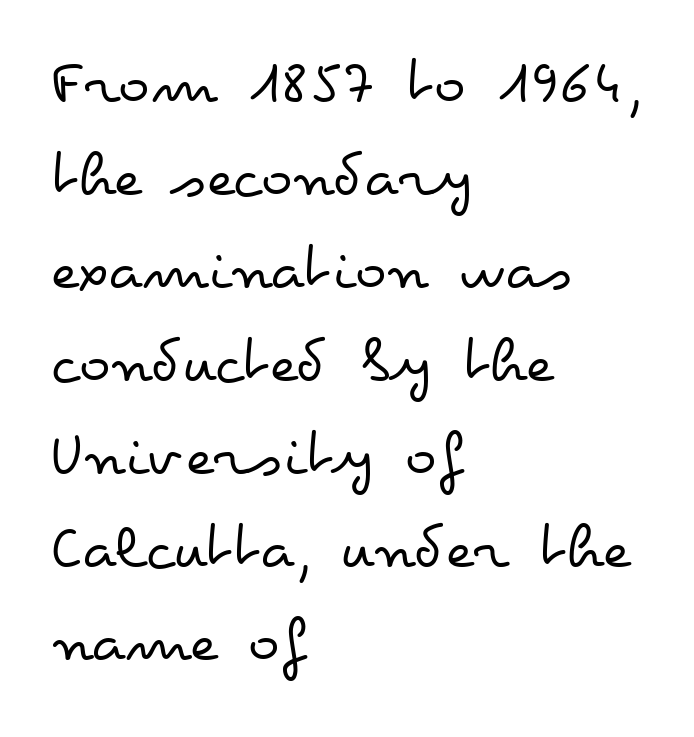
Q: Is the text bold? A: No.
Q: Is the text italic (slanted)? A: No, it is upright.
Q: Is the text underlined? A: No.
Q: How is the paragraph aligned? A: Left-aligned.
Q: Is the spacing between letters normal or unusually wide? A: Normal.
Q: Is the spacing between lines tight, normal or loose? A: Normal.
Q: Width (condensed, normal, or wide)? A: Wide.
Q: Stroke contrast? A: Low.
Q: x-height? A: Small.
Q: Monospaced? A: No.
